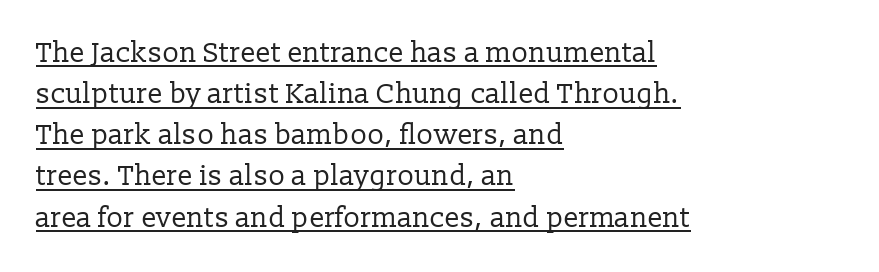
The image shows 28 px regular-weight serif type, upright; set left-aligned, normal line spacing (1.47x), normal letter spacing, underlined; low stroke contrast and a medium x-height.
